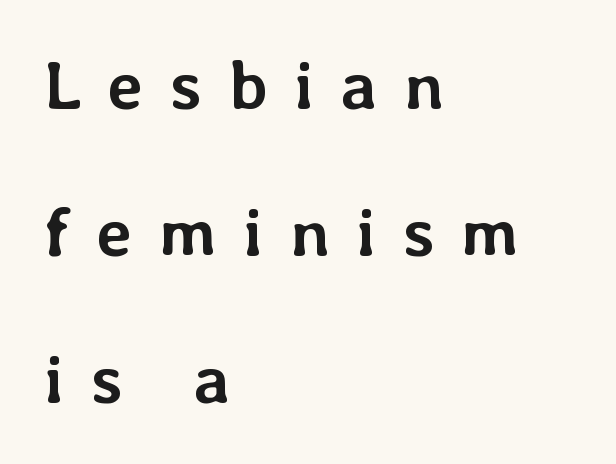
Visually the block forms a straight wall on the left and a jagged coastline on the right. It's the straight-up-and-down kind of type. Does the leading feel generous? Absolutely, it's lavish. Nobody drew a line under any word here. Set as a true bold cut, around the 700 mark.
